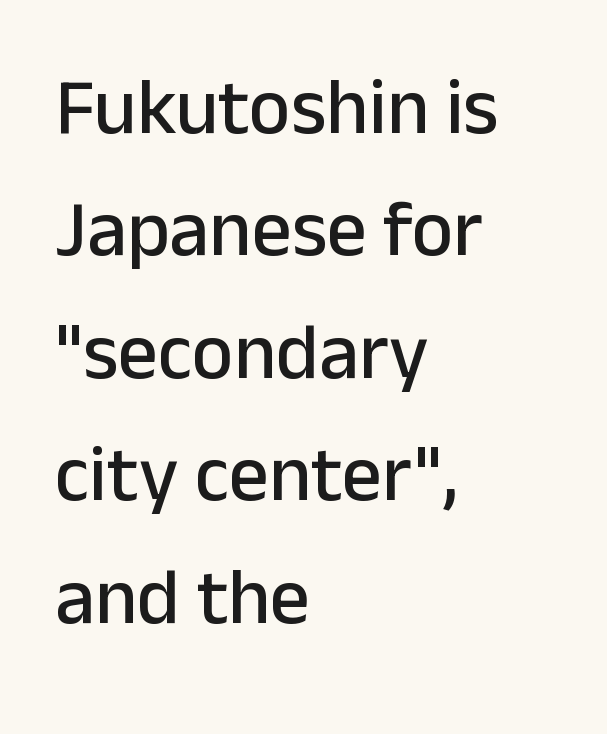
Tracking value appears to be zero — textbook default spacing. This sample has the flowing, uneven cadence of proportional lettering. Underlining? Definitely not there. The lettering stays uniformly vertical, giving the passage a roman look. Look at the bottom of the vertical strokes: they stop flat, with no serifs. The block of text has a typical density, with ordinary space between rows.
